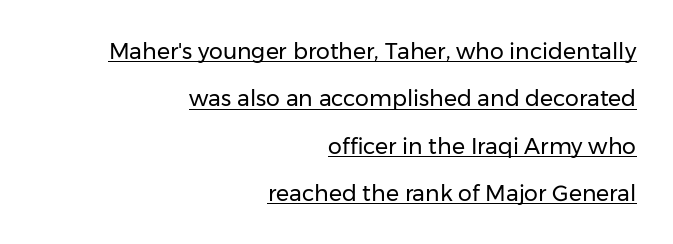
Notice how a bar underscores the lettering throughout. Short and long lines alike share a common ending point at right. Standard letterfit; no display-style spreading of the glyphs. The font's upright variant was chosen for this text.
